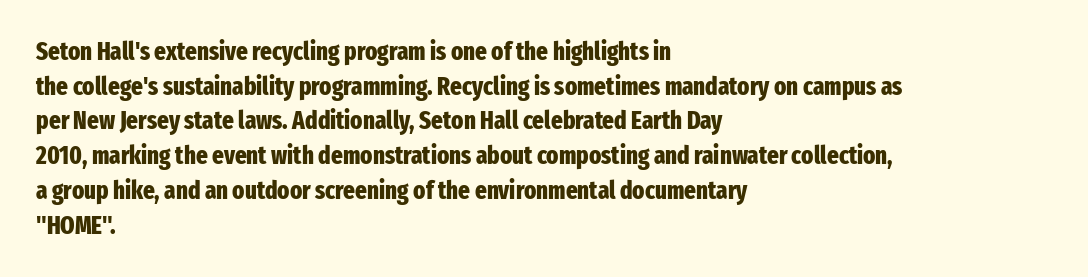
The type sits square on the baseline with zero lean. Summary of weight: heavy, a full bold. Rule under the text: the space is simply empty. Is the letter spacing exaggerated? No — it looks like the ordinary default.
